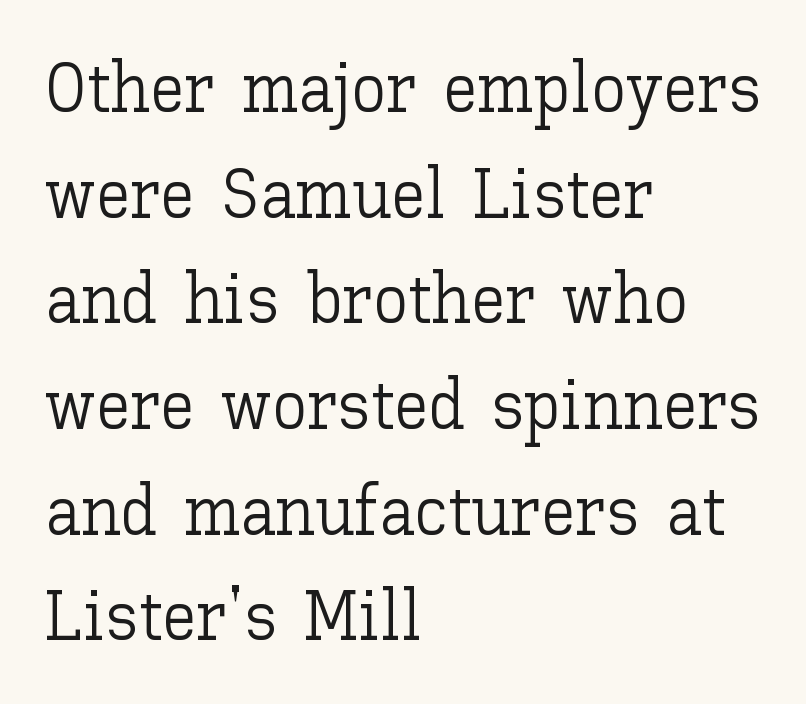
Q: Is the text bold? A: No.
Q: Is the text italic (slanted)? A: No, it is upright.
Q: Is the text underlined? A: No.
Q: How is the paragraph aligned? A: Left-aligned.
Q: Is the spacing between letters normal or unusually wide? A: Normal.
Q: Is the spacing between lines tight, normal or loose? A: Normal.
Q: Width (condensed, normal, or wide)? A: Normal.
Q: Stroke contrast? A: Low.
Q: x-height? A: Medium.
Q: Monospaced? A: No.
